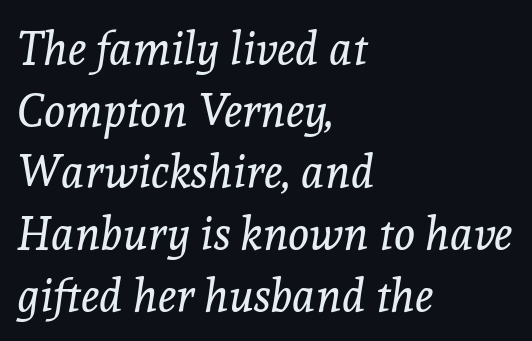
Q: Is the text bold? A: No.
Q: Is the text italic (slanted)? A: Yes, it leans right by about 8 degrees.
Q: Is the typeface a serif or a sans-serif typeface? A: Serif.
Q: Is the text underlined? A: No.
Q: How is the paragraph aligned? A: Left-aligned.
Q: Is the spacing between letters normal or unusually wide? A: Normal.
Q: Is the spacing between lines tight, normal or loose? A: Normal.
Q: Width (condensed, normal, or wide)? A: Normal.
Q: x-height? A: Medium.
Q: Monospaced? A: No.
